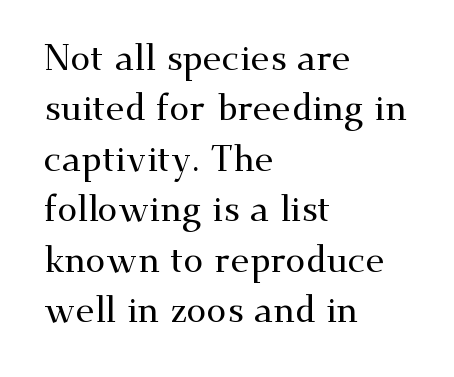
{"serif": "yes", "italic": "no", "width": "wide", "stroke_contrast": "medium", "x_height": "small", "monospaced": "no", "underline": "no", "align": "left", "line_spacing": "normal", "line_spacing_ratio": 1.4, "letter_spacing": "normal", "letter_spacing_em": 0.0, "glyph_px": 36}
